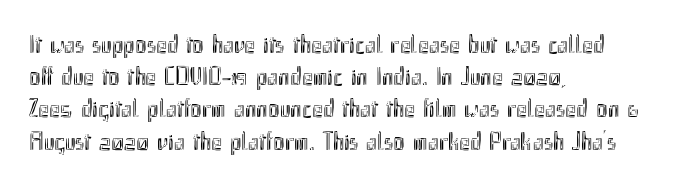
The image shows 26 px text type, upright; set left-aligned, line spacing 1.24x, normal letter spacing, not underlined.
